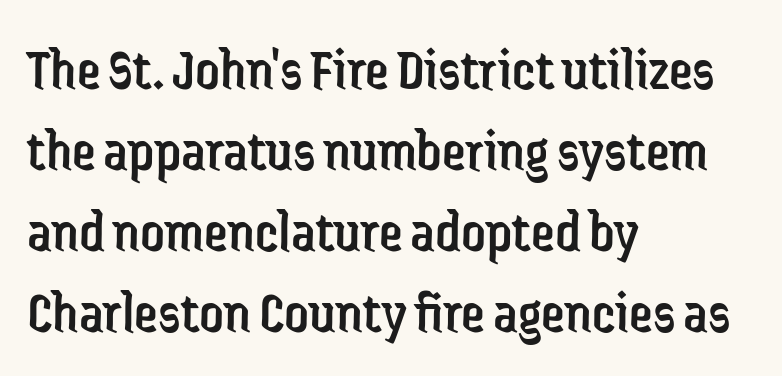
Nope, no serifs anywhere on these letters. Each stroke keeps to a modest, everyday thickness or less. Think of a printed novel: that variable character pitch is what you see here. You can tell it's not italic because the verticals are truly vertical. A classic flush-left, rag-right setting is used for this passage.
